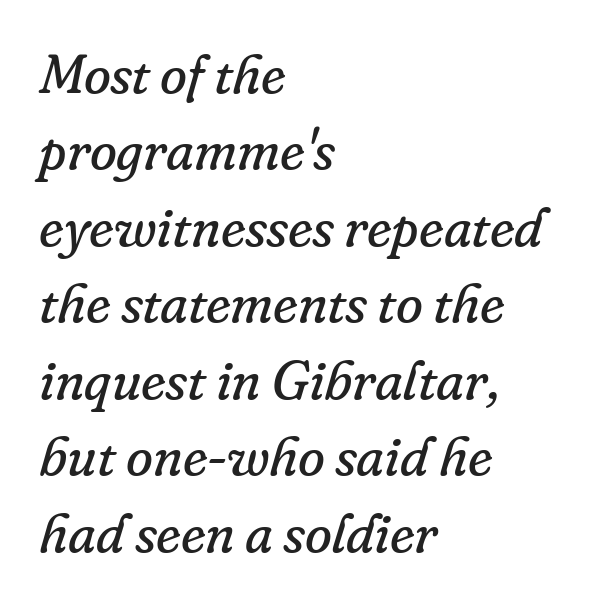
Compared with typical paragraphs, the rows here are spaced about the same. Glyph-to-glyph distance matches everyday printed text. The weight tops out at a normal text grade. Decoration check: the copy has no underline. Spacing verdict: proportional, widths tailored to each character.
